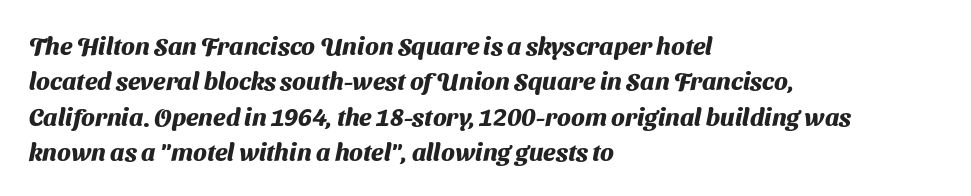
The image shows 25 px bold type; set left-aligned, normal line spacing (1.42x), normal letter spacing, not underlined.
